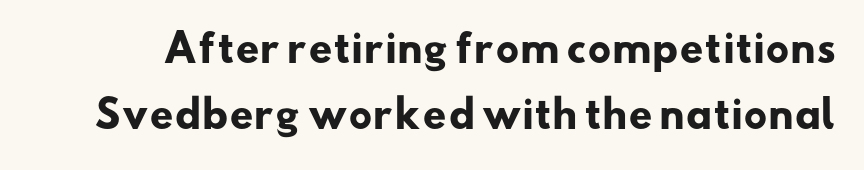
The string is rendered with underlining switched off. Each word holds together tightly as a unit, with standard inter-letter gaps. The letters advance in unequal steps, a hallmark of proportional type. Serifs: no, the terminals of the letterforms are clean. The rendering uses a bold face; every stroke is thick and dark.
